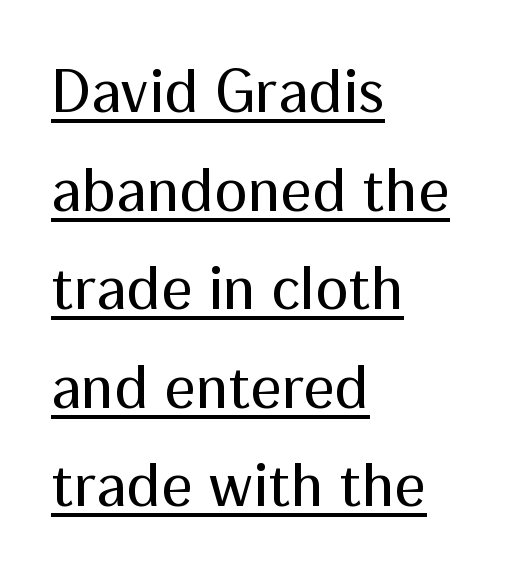
The image shows 62 px regular-weight sans-serif type, upright; set left-aligned, normal line spacing (1.59x), normal letter spacing, underlined; medium stroke contrast and a medium x-height.
